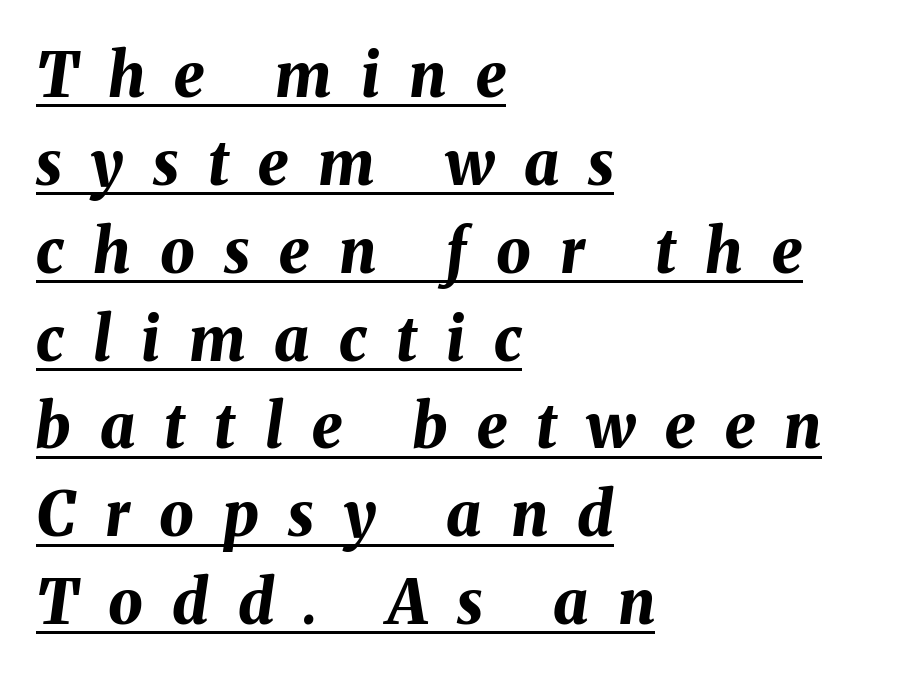
Q: Is the text bold? A: Yes.
Q: Is the text italic (slanted)? A: Yes, it leans right by about 8 degrees.
Q: Is the text underlined? A: Yes.
Q: How is the paragraph aligned? A: Left-aligned.
Q: Is the spacing between letters normal or unusually wide? A: Unusually wide.
Q: Is the spacing between lines tight, normal or loose? A: Normal.
Q: Width (condensed, normal, or wide)? A: Normal.
Q: Stroke contrast? A: Medium.
Q: x-height? A: Medium.
Q: Monospaced? A: No.
